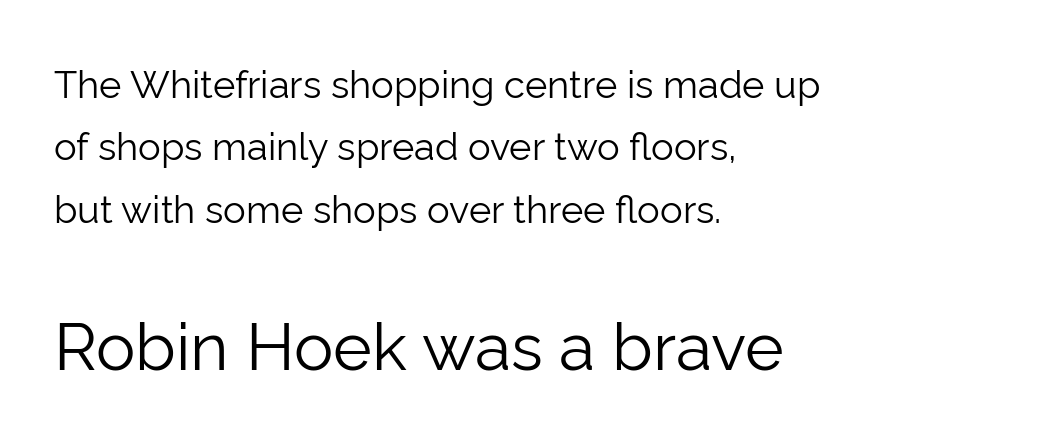
Q: Is the text bold? A: No.
Q: Is the text italic (slanted)? A: No, it is upright.
Q: Is the typeface a serif or a sans-serif typeface? A: Sans-serif.
Q: Is the text underlined? A: No.
Q: How is the paragraph aligned? A: Left-aligned.
Q: Is the spacing between letters normal or unusually wide? A: Normal.
Q: Is the spacing between lines tight, normal or loose? A: Normal.
Q: Which block of text is set in a larger size, the first (top) or the second (bottom)? A: The second (bottom) one.
Q: Width (condensed, normal, or wide)? A: Normal.
Q: Stroke contrast? A: Low.
Q: x-height? A: Medium.
Q: Monospaced? A: No.
